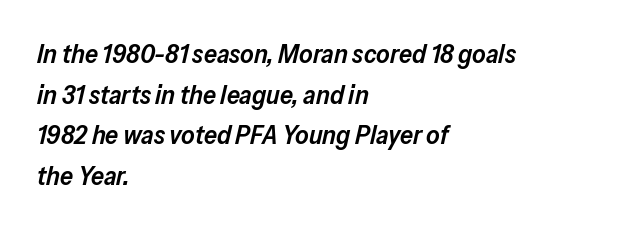
Emphasis by weight is partial: semibold. The passage shown leans; its letterforms are oblique. Vertically, the passage feels balanced, rows spaced as you'd expect. In terms of letterspacing, this is plain default setting. A classic flush-left, rag-right setting is used for this passage. Rule under the text: the space is simply empty.
